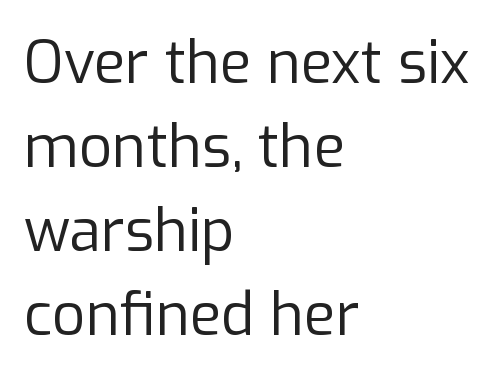
{"serif": "no", "italic": "no", "bold": "no", "weight": "regular", "width": "normal", "stroke_contrast": "low", "x_height": "medium", "monospaced": "no", "underline": "no", "align": "left", "line_spacing": "normal", "line_spacing_ratio": 1.45, "letter_spacing": "normal", "letter_spacing_em": 0.0, "glyph_px": 58}
